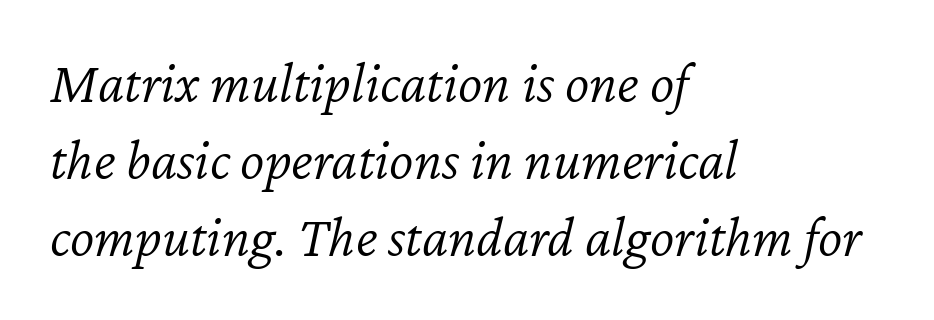
Q: Is the text bold? A: No.
Q: Is the text italic (slanted)? A: Yes, it leans right by about 12 degrees.
Q: Is the text underlined? A: No.
Q: How is the paragraph aligned? A: Left-aligned.
Q: Is the spacing between letters normal or unusually wide? A: Normal.
Q: Is the spacing between lines tight, normal or loose? A: Normal.
Q: Width (condensed, normal, or wide)? A: Normal.
Q: Stroke contrast? A: Low.
Q: x-height? A: Medium.
Q: Monospaced? A: No.
